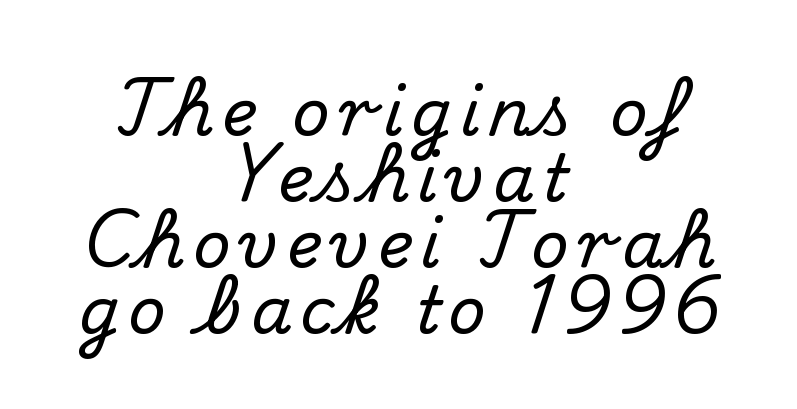
The image shows 66 px serif type; set centered, tight line spacing (1.0x), not underlined; medium stroke contrast and a small x-height.
